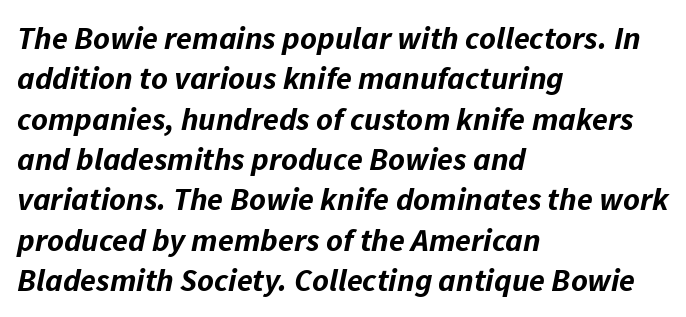
{"italic": "yes", "lean": "right", "slant_degrees": 11, "bold": "yes", "weight": "bold", "width": "normal", "stroke_contrast": "low", "x_height": "medium", "monospaced": "no", "underline": "no", "align": "left", "line_spacing": "normal", "line_spacing_ratio": 1.26, "letter_spacing": "normal", "letter_spacing_em": 0.0, "glyph_px": 32}
